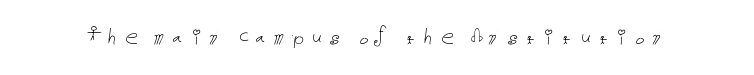
The image shows 26 px text type, upright; set not underlined.
